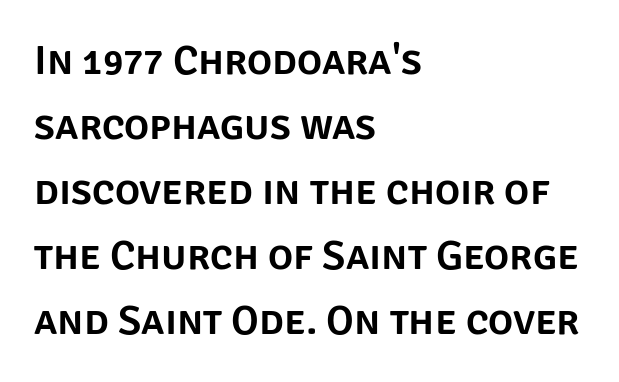
{"serif": "no", "italic": "no", "width": "normal", "stroke_contrast": "low", "x_height": "large", "monospaced": "no", "underline": "no", "align": "left", "line_spacing": "normal", "line_spacing_ratio": 1.55, "letter_spacing": "normal", "letter_spacing_em": 0.0, "glyph_px": 42}
